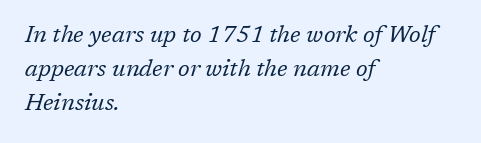
Visually the block forms a straight wall on the left and a jagged coastline on the right. Standard letterfit; no display-style spreading of the glyphs. This is not heavy type; no bold has been used. A typesetter would call this leading conventional body-copy spacing.
